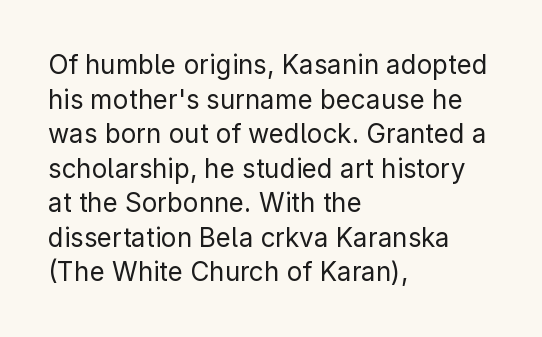
Q: Is the text bold? A: No.
Q: Is the text italic (slanted)? A: No, it is upright.
Q: Is the text underlined? A: No.
Q: How is the paragraph aligned? A: Left-aligned.
Q: Is the spacing between letters normal or unusually wide? A: Normal.
Q: Is the spacing between lines tight, normal or loose? A: Normal.
